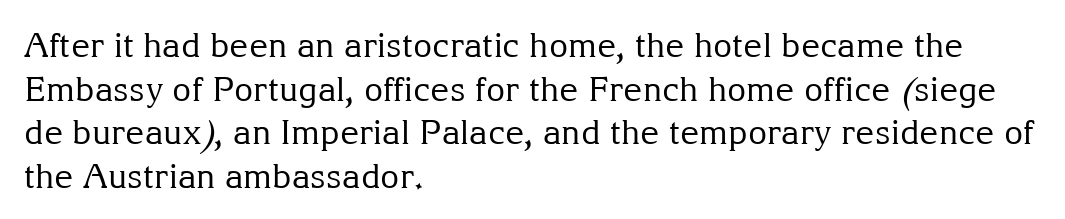
The image shows 33 px regular-weight serif type, upright; set left-aligned, normal line spacing (1.32x), normal letter spacing, not underlined; medium stroke contrast and a medium x-height.
